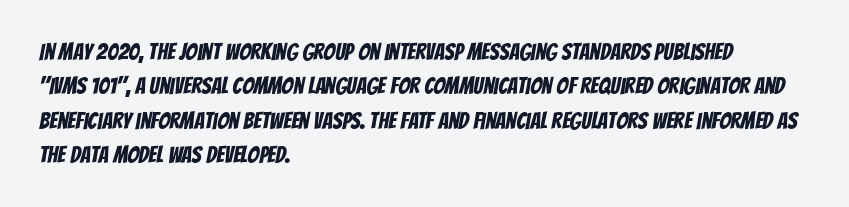
The face used here is rendered with its standard letterfit. Is there much room between lines? A standard amount, neither cramped nor airy. The glyphs are unaccompanied by any horizontal stroke below them. Typeset ragged right — the left edge is the straight one.
